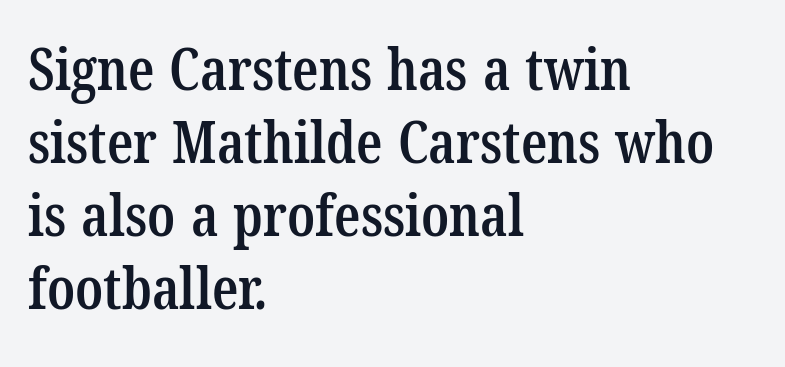
Rule under the text: the space is simply empty. All the whitespace from short lines collects on the right. A typesetter would call this leading conventional body-copy spacing. Small tapered or slab feet sit at the stroke ends, so this counts as serif. The face used here is rendered with its standard letterfit.
